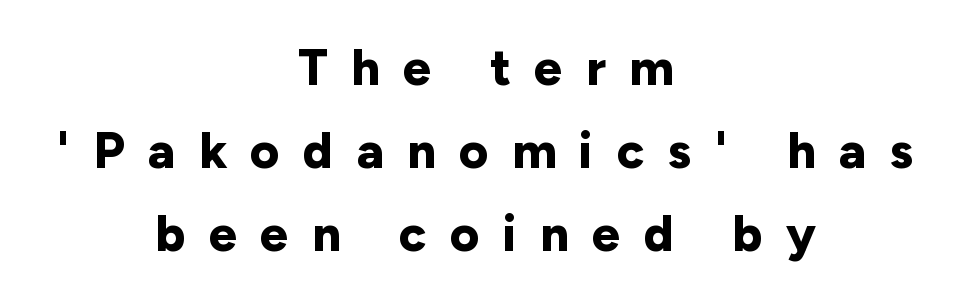
Q: Is the text bold? A: Yes.
Q: Is the text italic (slanted)? A: No, it is upright.
Q: Is the typeface a serif or a sans-serif typeface? A: Sans-serif.
Q: Is the text underlined? A: No.
Q: How is the paragraph aligned? A: Centered.
Q: Is the spacing between letters normal or unusually wide? A: Unusually wide.
Q: Is the spacing between lines tight, normal or loose? A: Normal.
Q: Width (condensed, normal, or wide)? A: Normal.
Q: Stroke contrast? A: Low.
Q: x-height? A: Medium.
Q: Monospaced? A: No.
